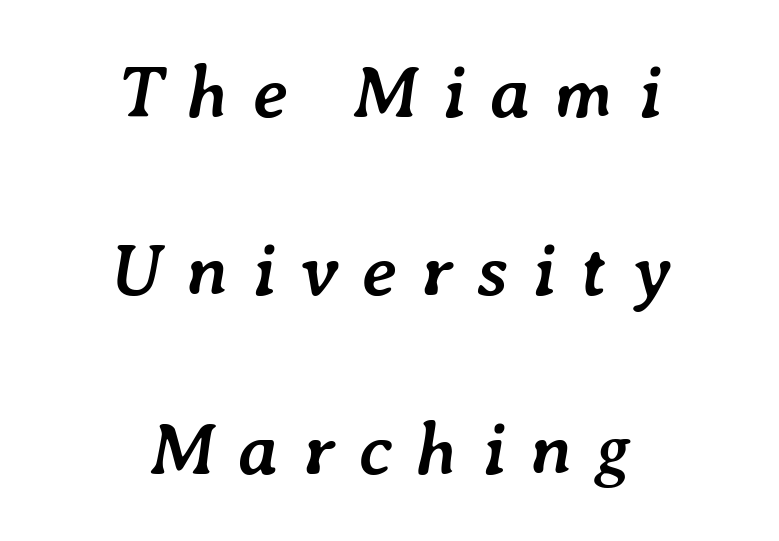
Q: Is the text bold? A: Yes.
Q: Is the text italic (slanted)? A: Yes, it leans right by about 7 degrees.
Q: Is the text underlined? A: No.
Q: How is the paragraph aligned? A: Centered.
Q: Is the spacing between letters normal or unusually wide? A: Unusually wide.
Q: Is the spacing between lines tight, normal or loose? A: Loose.
Q: Width (condensed, normal, or wide)? A: Normal.
Q: Stroke contrast? A: Low.
Q: x-height? A: Medium.
Q: Monospaced? A: No.
